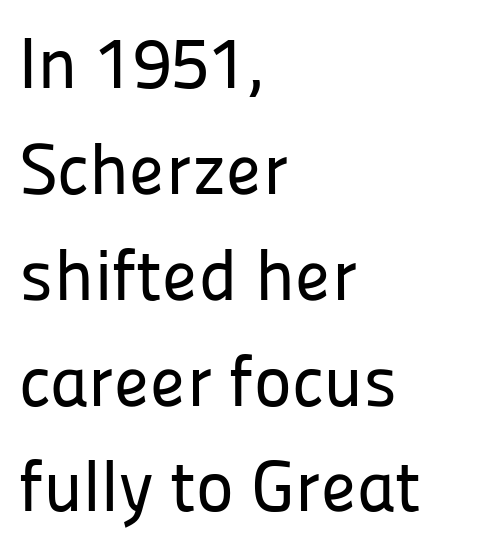
Q: Is the text italic (slanted)? A: No, it is upright.
Q: Is the typeface a serif or a sans-serif typeface? A: Sans-serif.
Q: Is the text underlined? A: No.
Q: How is the paragraph aligned? A: Left-aligned.
Q: Is the spacing between letters normal or unusually wide? A: Normal.
Q: Is the spacing between lines tight, normal or loose? A: Normal.
Q: Width (condensed, normal, or wide)? A: Normal.
Q: Stroke contrast? A: Low.
Q: x-height? A: Medium.
Q: Monospaced? A: No.
